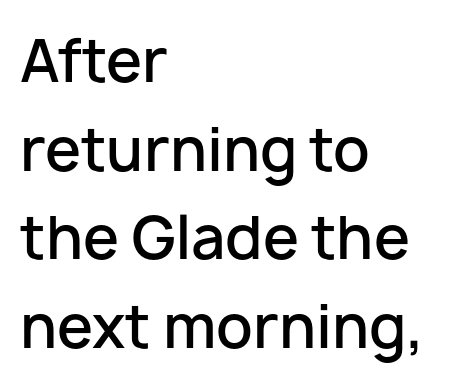
{"serif": "no", "italic": "no", "bold": "semi", "weight": "semibold", "width": "normal", "stroke_contrast": "low", "x_height": "medium", "monospaced": "no", "underline": "no", "align": "left", "line_spacing": "normal", "line_spacing_ratio": 1.53, "letter_spacing": "normal", "letter_spacing_em": 0.0, "glyph_px": 58}
